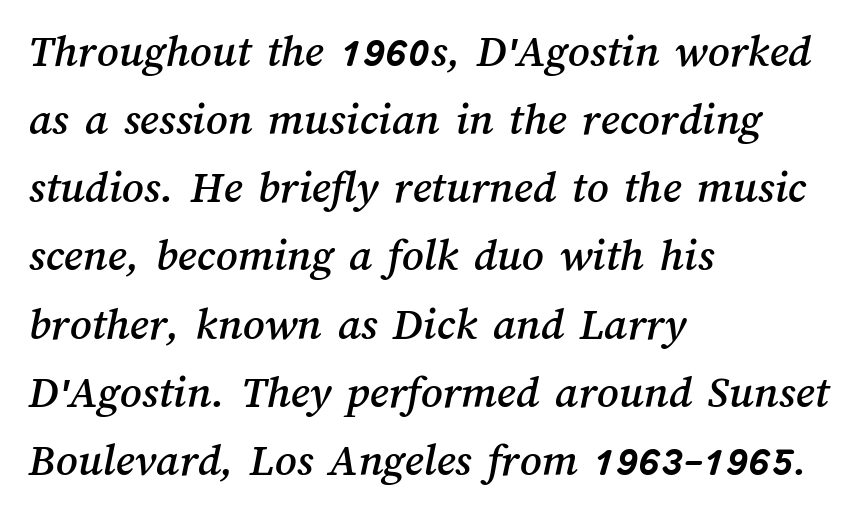
The image shows 47 px text type; set left-aligned, normal line spacing (1.45x), normal letter spacing, not underlined; medium stroke contrast and a medium x-height.
